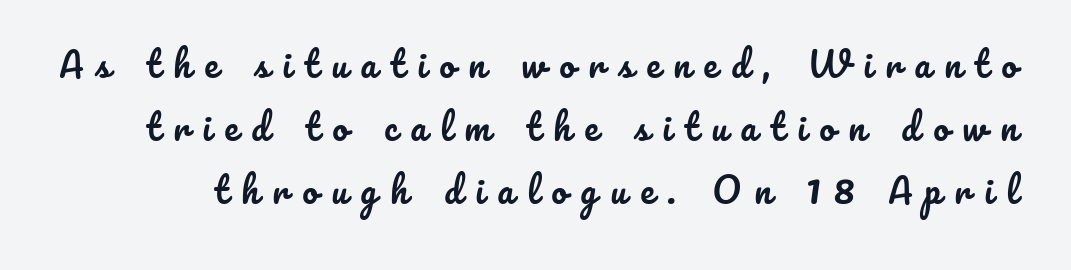
Q: Is the text italic (slanted)? A: Yes.
Q: Is the text underlined? A: No.
Q: Is the spacing between letters normal or unusually wide? A: Unusually wide.
Q: Width (condensed, normal, or wide)? A: Normal.
Q: Stroke contrast? A: Low.
Q: x-height? A: Small.
Q: Monospaced? A: No.
